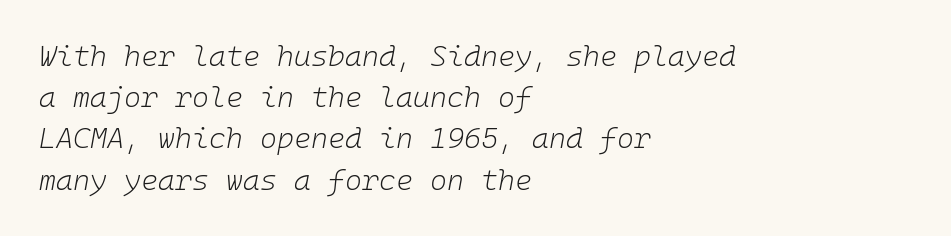
Q: Is the text bold? A: No.
Q: Is the text italic (slanted)? A: Yes, it leans right by about 10 degrees.
Q: Is the text underlined? A: No.
Q: How is the paragraph aligned? A: Left-aligned.
Q: Is the spacing between letters normal or unusually wide? A: Normal.
Q: Is the spacing between lines tight, normal or loose? A: Normal.
Q: Width (condensed, normal, or wide)? A: Normal.
Q: Stroke contrast? A: Low.
Q: x-height? A: Medium.
Q: Monospaced? A: Yes.
